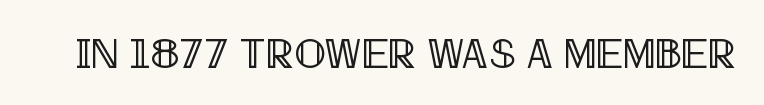
Q: Is the text italic (slanted)? A: No, it is upright.
Q: Is the text underlined? A: No.
Q: Is the spacing between letters normal or unusually wide? A: Normal.
Q: Width (condensed, normal, or wide)? A: Condensed.
Q: x-height? A: Large.
Q: Monospaced? A: No.
